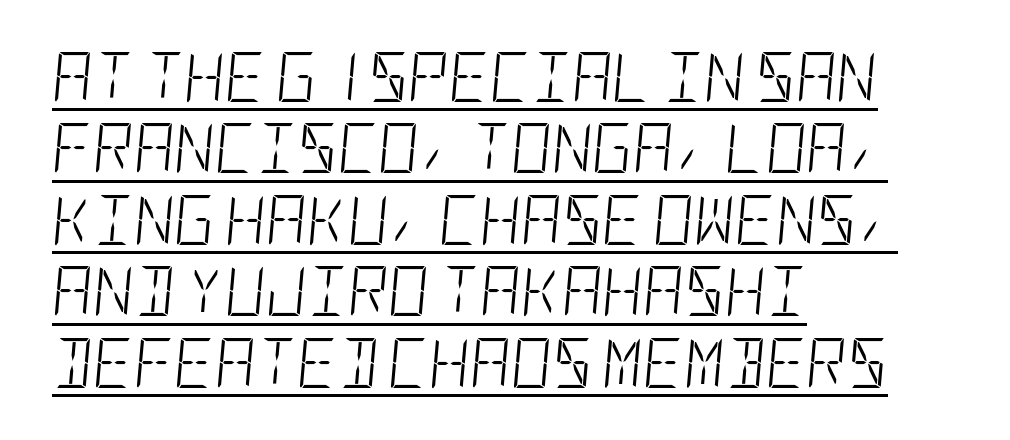
{"italic": "yes", "lean": "right", "slant_degrees": 5, "bold": "no", "weight": "light", "width": "condensed", "stroke_contrast": "low", "x_height": "large", "underline": "yes", "align": "left", "line_spacing": "normal", "line_spacing_ratio": 1.43, "letter_spacing": "normal", "letter_spacing_em": 0.0, "glyph_px": 50}
